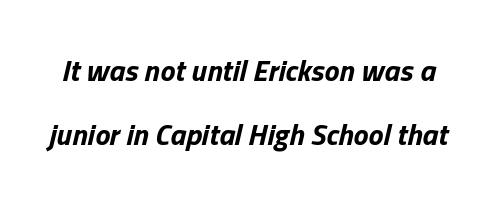
Varying glyph widths throughout — classic text-font behaviour. Set as a true bold cut, around the 700 mark. Quick note: italic. The passage shown is not underscored anywhere. Interline gaps are noticeably wide in this sample. What stands out about the letter spacing? Nothing — it is the standard amount.
